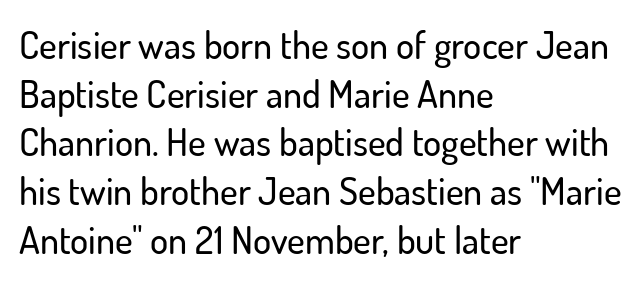
Does the leading feel generous? No, just average. The specimen reads as upright at a glance. This rendering features lettering with no underline. The face used here is proportionally spaced, like ordinary book or web type. Examine the stroke ends and you'll find no serifs. Nothing unusual about the tracking: characters are spaced as the font intends.
